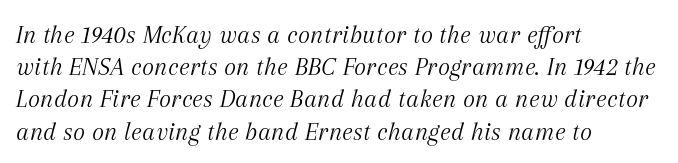
{"italic": "yes", "lean": "right", "slant_degrees": 12, "bold": "no", "underline": "no", "align": "left", "line_spacing_ratio": 1.24, "letter_spacing": "normal", "letter_spacing_em": 0.0, "glyph_px": 26}
